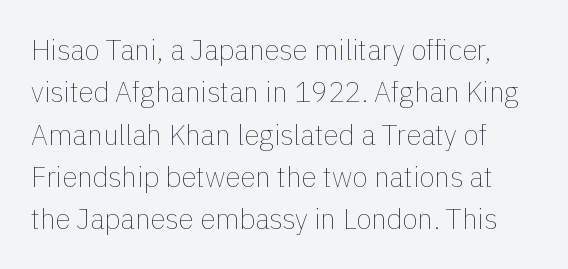
{"italic": "no", "bold": "no", "weight": "thin", "width": "normal", "x_height": "medium", "monospaced": "no", "underline": "no", "line_spacing": "normal", "line_spacing_ratio": 1.51, "letter_spacing": "normal", "letter_spacing_em": 0.0, "glyph_px": 28}
